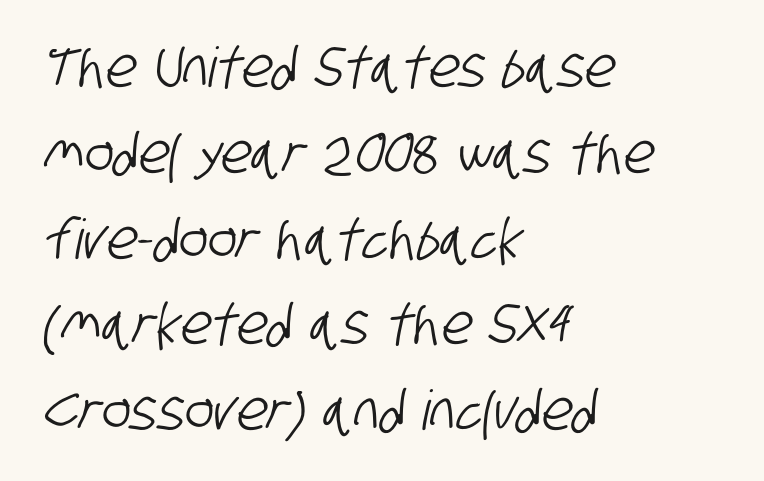
The image shows 55 px condensed sans-serif type; set left-aligned, normal line spacing (1.56x), normal letter spacing, not underlined; low stroke contrast and a large x-height.
